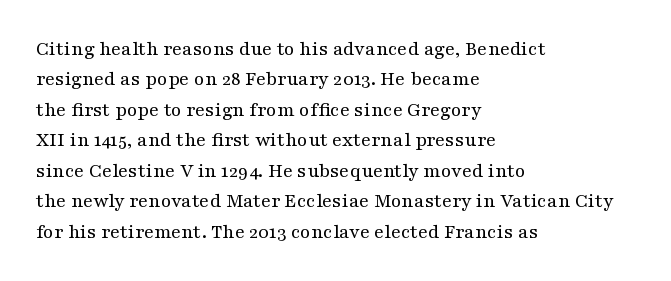
Q: Is the text bold? A: No.
Q: Is the text italic (slanted)? A: No, it is upright.
Q: Is the text underlined? A: No.
Q: How is the paragraph aligned? A: Left-aligned.
Q: Is the spacing between letters normal or unusually wide? A: Normal.
Q: Is the spacing between lines tight, normal or loose? A: Normal.
